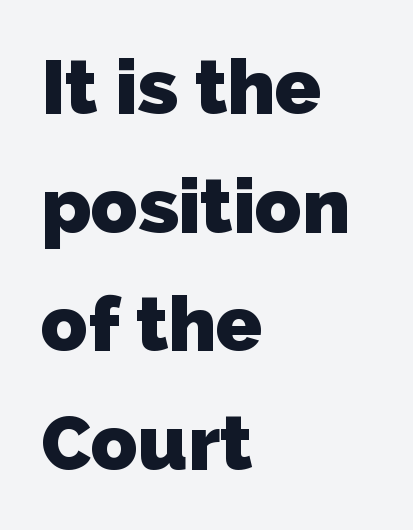
{"serif": "no", "bold": "yes", "weight": "heavy", "width": "normal", "stroke_contrast": "low", "x_height": "medium", "monospaced": "no", "underline": "no", "align": "left", "line_spacing": "normal", "line_spacing_ratio": 1.54, "letter_spacing": "normal", "letter_spacing_em": 0.0, "glyph_px": 77}
